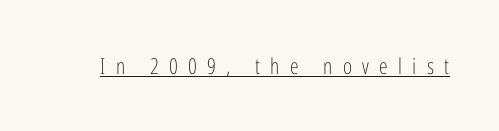
{"italic": "no", "bold": "no", "underline": "yes", "letter_spacing": "wide", "letter_spacing_em": 0.47, "glyph_px": 22}
